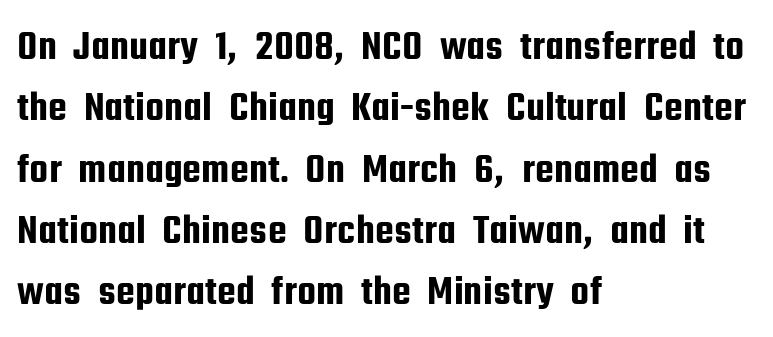
Each row of text sits above clean, open space. Each letter keeps its own natural width here, so spacing adapts to shape. Every character sits straight up, as roman type does. Each word holds together tightly as a unit, with standard inter-letter gaps. Left-aligned paragraph, ragged on the right. This sample uses a sans-serif face.
